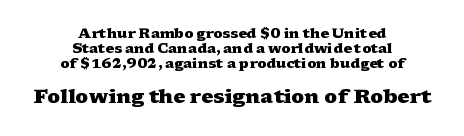
{"italic": "no", "bold": "yes", "underline": "no", "align": "center", "line_spacing": "tight", "line_spacing_ratio": 1.07, "letter_spacing": "normal", "letter_spacing_em": 0.0, "larger_block": "second", "size_ratio": 1.43, "glyph_px": 20}
